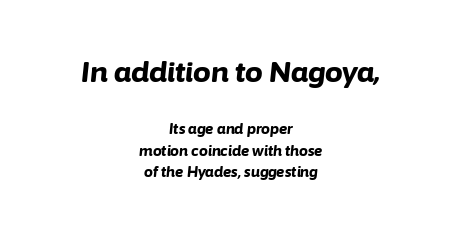
Q: Is the text bold? A: Yes.
Q: Is the text italic (slanted)? A: Yes, it leans right by about 6 degrees.
Q: Is the text underlined? A: No.
Q: How is the paragraph aligned? A: Centered.
Q: Is the spacing between letters normal or unusually wide? A: Normal.
Q: Is the spacing between lines tight, normal or loose? A: Normal.
Q: Which block of text is set in a larger size, the first (top) or the second (bottom)? A: The first (top) one.
Q: Width (condensed, normal, or wide)? A: Normal.
Q: Stroke contrast? A: Low.
Q: x-height? A: Medium.
Q: Monospaced? A: No.
